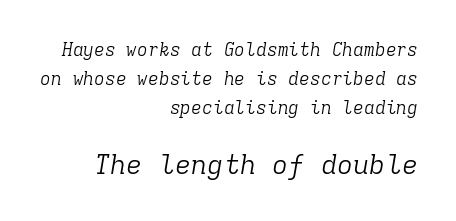
{"italic": "yes", "lean": "right", "slant_degrees": 9, "bold": "no", "underline": "no", "align": "right", "line_spacing": "normal", "line_spacing_ratio": 1.62, "letter_spacing": "normal", "letter_spacing_em": 0.0, "larger_block": "second", "size_ratio": 1.5, "glyph_px": 27}
